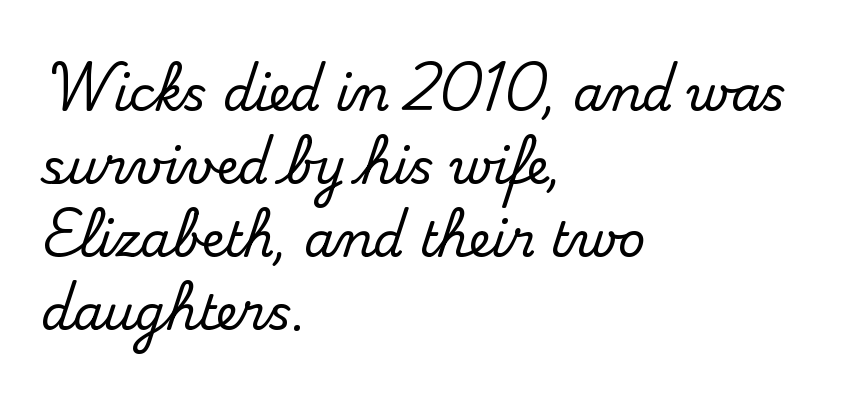
The image shows 48 px text type; set left-aligned, normal line spacing (1.52x), normal letter spacing, not underlined; medium stroke contrast and a small x-height.
